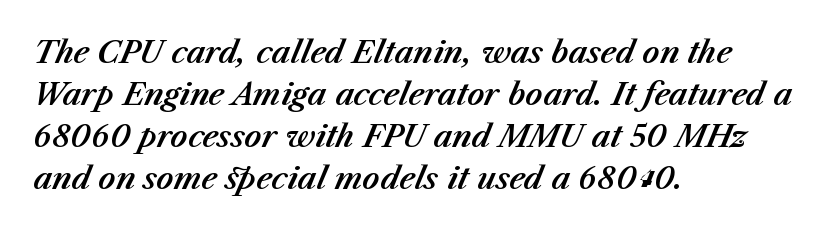
{"italic": "yes", "lean": "right", "slant_degrees": 23, "width": "normal", "stroke_contrast": "medium", "x_height": "medium", "monospaced": "no", "underline": "no", "align": "left", "line_spacing": "normal", "line_spacing_ratio": 1.4, "letter_spacing": "normal", "letter_spacing_em": 0.0, "glyph_px": 30}
